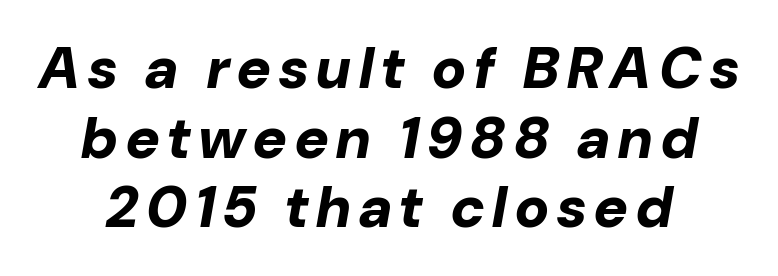
Spacing verdict: proportional, widths tailored to each character. This sample uses an oblique cut, with every glyph tilted off the vertical. Pretty heavy lettering here — definitely bold. Plain, unruled lines of type.
